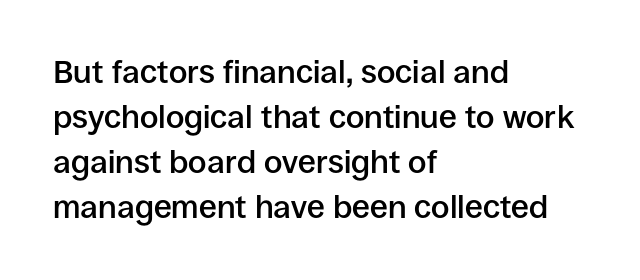
The image shows 32 px semibold sans-serif type, upright; set left-aligned, normal line spacing (1.41x), normal letter spacing, not underlined; low stroke contrast and a large x-height.
